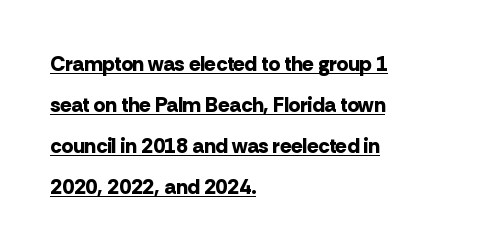
The image shows 21 px bold type, upright; set left-aligned, loose line spacing (1.95x), normal letter spacing, underlined.
